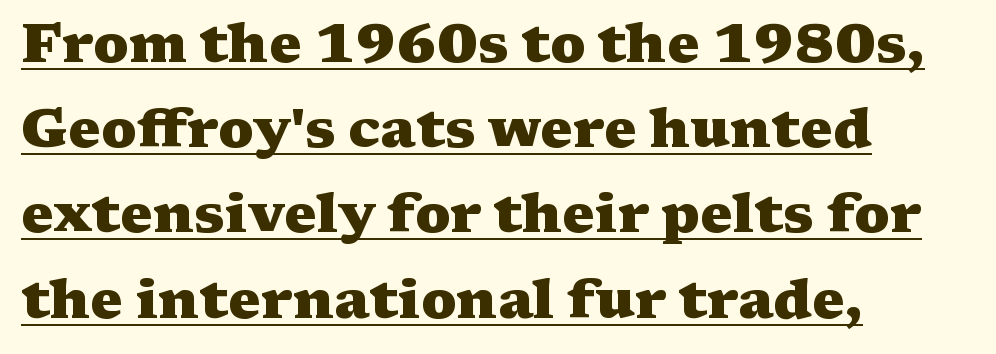
Q: Is the text bold? A: Yes.
Q: Is the text italic (slanted)? A: No, it is upright.
Q: Is the typeface a serif or a sans-serif typeface? A: Serif.
Q: Is the text underlined? A: Yes.
Q: How is the paragraph aligned? A: Left-aligned.
Q: Is the spacing between letters normal or unusually wide? A: Normal.
Q: Is the spacing between lines tight, normal or loose? A: Normal.
Q: Width (condensed, normal, or wide)? A: Wide.
Q: Stroke contrast? A: Medium.
Q: x-height? A: Medium.
Q: Monospaced? A: No.
